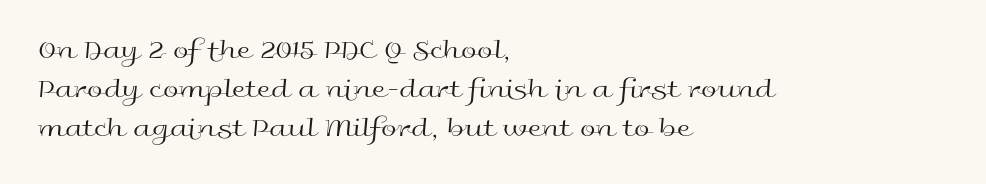
Characters follow at the spacing the type designer built in. Compared with a centered layout, this one pins lines to the left instead. You could not count columns in this text — the font is proportionally spaced. Stems here are at most as thick as an everyday book face.
